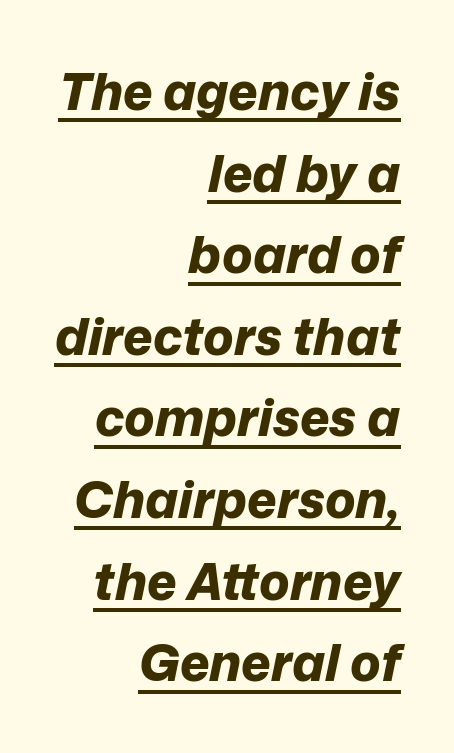
The image shows 51 px bold type, italic (leaning right); set right-aligned, normal line spacing (1.6x), normal letter spacing, underlined; low stroke contrast and a medium x-height.
